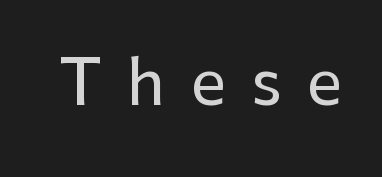
The passage shown is typed in a proportional face where columns would drift. Honestly, there is no underline to notice here at all. Note: no serifs on the glyphs. Someone cranked the tracking dial way up on this one. The lettering holds an erect, upright posture throughout.
